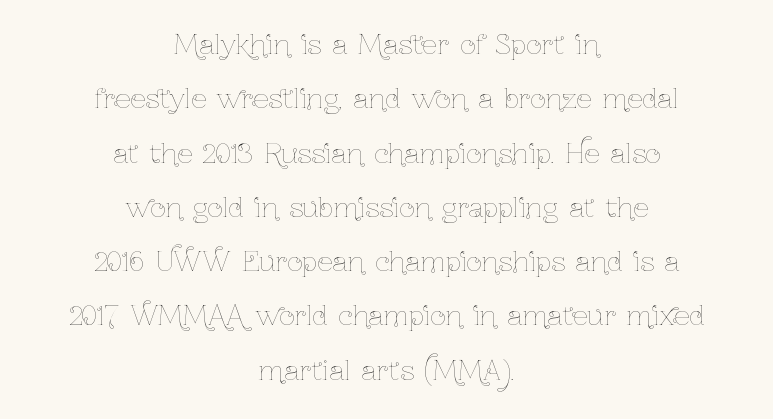
{"italic": "no", "bold": "no", "underline": "no", "align": "center", "line_spacing": "loose", "line_spacing_ratio": 2.01, "letter_spacing": "normal", "letter_spacing_em": 0.0, "glyph_px": 27}
